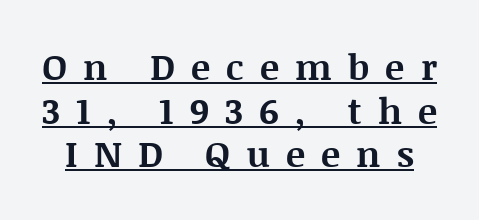
Q: Is the text bold? A: Yes.
Q: Is the text italic (slanted)? A: No, it is upright.
Q: Is the typeface a serif or a sans-serif typeface? A: Serif.
Q: Is the text underlined? A: Yes.
Q: Is the spacing between letters normal or unusually wide? A: Unusually wide.
Q: Width (condensed, normal, or wide)? A: Normal.
Q: Stroke contrast? A: Medium.
Q: x-height? A: Large.
Q: Monospaced? A: No.
